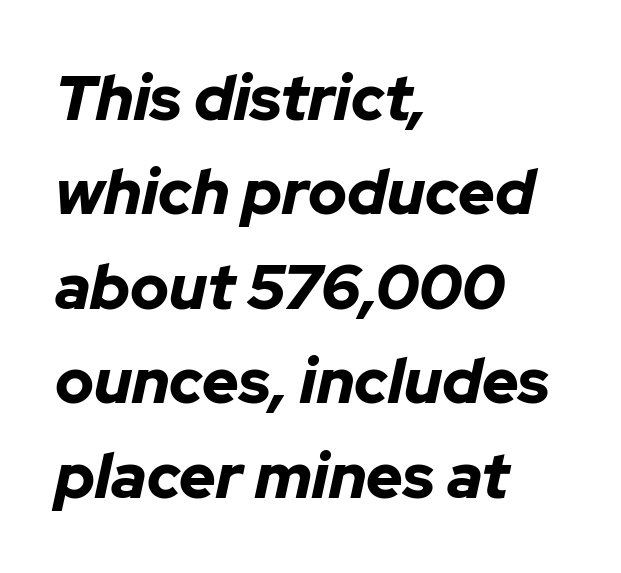
Q: Is the text bold? A: Yes.
Q: Is the text italic (slanted)? A: Yes, it leans right by about 12 degrees.
Q: Is the text underlined? A: No.
Q: How is the paragraph aligned? A: Left-aligned.
Q: Is the spacing between letters normal or unusually wide? A: Normal.
Q: Is the spacing between lines tight, normal or loose? A: Normal.
Q: Width (condensed, normal, or wide)? A: Normal.
Q: Stroke contrast? A: Low.
Q: x-height? A: Medium.
Q: Monospaced? A: No.
